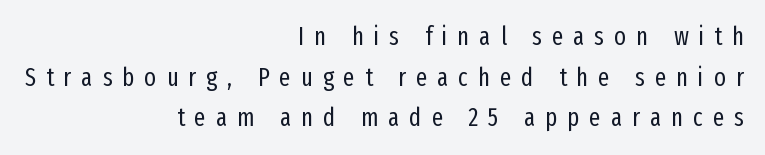
Q: Is the text bold? A: No.
Q: Is the text italic (slanted)? A: No, it is upright.
Q: Is the text underlined? A: No.
Q: How is the paragraph aligned? A: Right-aligned.
Q: Is the spacing between letters normal or unusually wide? A: Unusually wide.
Q: Is the spacing between lines tight, normal or loose? A: Normal.
